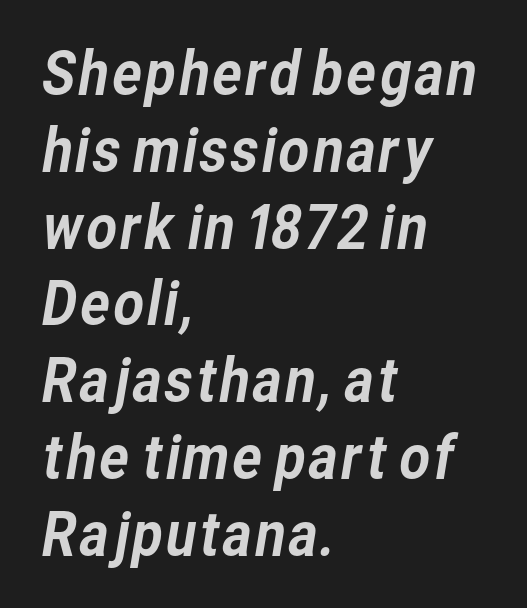
{"serif": "no", "width": "normal", "stroke_contrast": "low", "x_height": "medium", "monospaced": "no", "underline": "no", "align": "left", "line_spacing": "normal", "line_spacing_ratio": 1.28, "letter_spacing": "normal", "letter_spacing_em": 0.0, "glyph_px": 60}
